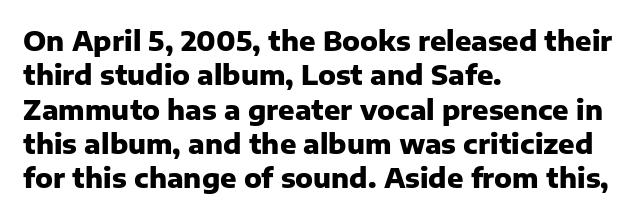
The image shows 27 px bold type, upright; set left-aligned, normal line spacing (1.27x), normal letter spacing, not underlined.
